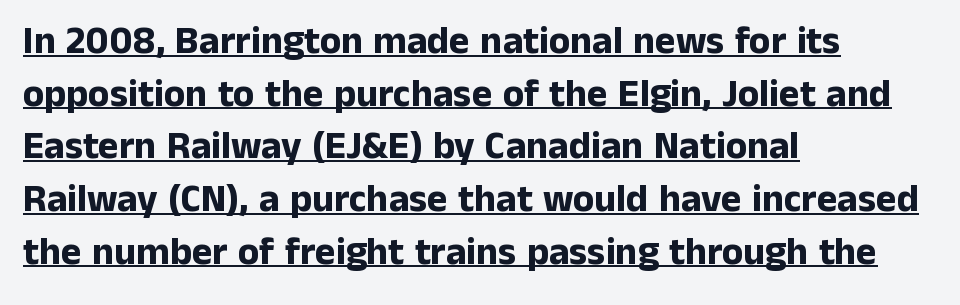
The image shows 39 px bold sans-serif type, upright; set left-aligned, normal line spacing (1.35x), normal letter spacing, underlined; low stroke contrast and a medium x-height.
